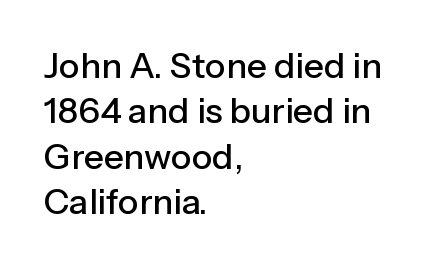
The lettering holds an erect, upright posture throughout. Every row of glyphs begins at an identical x-position on the left. This sample has the flowing, uneven cadence of proportional lettering. Is the letter spacing exaggerated? No — it looks like the ordinary default. Is this a sans? Yes — the strokes have no serifs.
